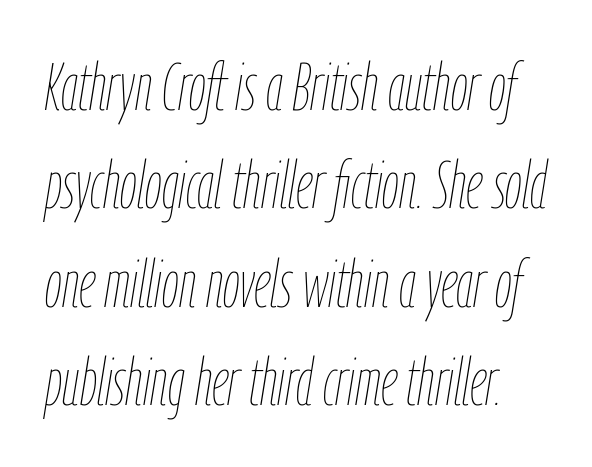
{"italic": "yes", "lean": "right", "slant_degrees": 9, "bold": "no", "weight": "thin", "width": "condensed", "stroke_contrast": "low", "x_height": "medium", "monospaced": "no", "underline": "no", "line_spacing": "normal", "line_spacing_ratio": 1.47, "letter_spacing": "normal", "letter_spacing_em": 0.0, "glyph_px": 67}
